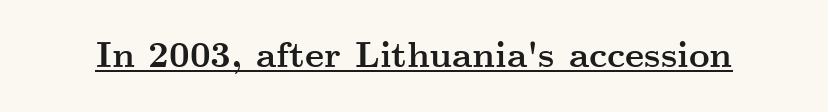
A full-strength bold gives these letters their thick strokes. Classification — serif. A typesetter would call this proportional, since set widths differ per character. Style check: upright. The letterforms sit shoulder to shoulder at normal distance. A rule runs beneath these lines of type.
